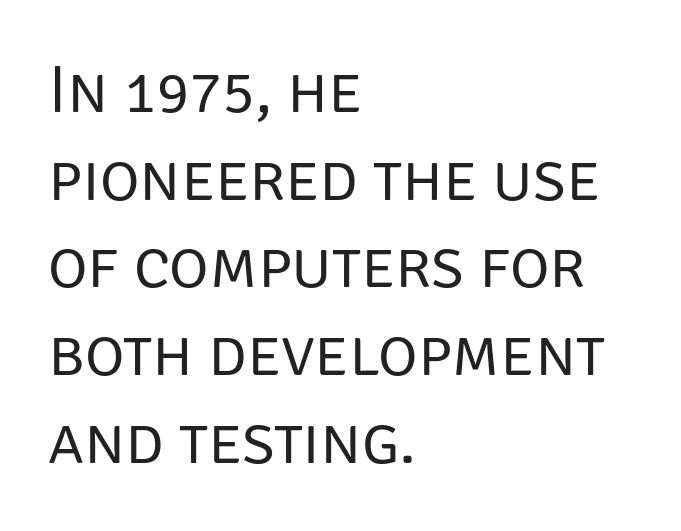
Q: Is the text bold? A: No.
Q: Is the text italic (slanted)? A: No, it is upright.
Q: Is the typeface a serif or a sans-serif typeface? A: Sans-serif.
Q: Is the text underlined? A: No.
Q: How is the paragraph aligned? A: Left-aligned.
Q: Is the spacing between letters normal or unusually wide? A: Normal.
Q: Is the spacing between lines tight, normal or loose? A: Normal.
Q: Width (condensed, normal, or wide)? A: Normal.
Q: Stroke contrast? A: Low.
Q: x-height? A: Large.
Q: Monospaced? A: No.
